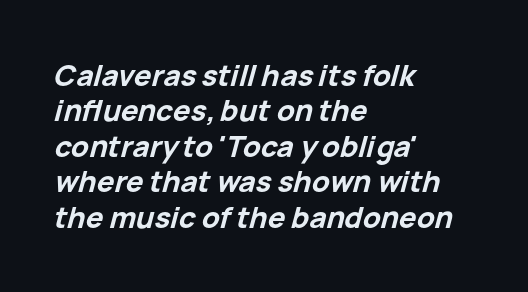
The strokes are fattened all the way to bold. The paragraph has a hard left edge and a soft right edge. Think of a printed novel: that variable character pitch is what you see here. Clear beneath every line of the passage. Observe the ordinary spacing: letters are neighbours, not strangers. When letters slant like this, we call the style italic.
